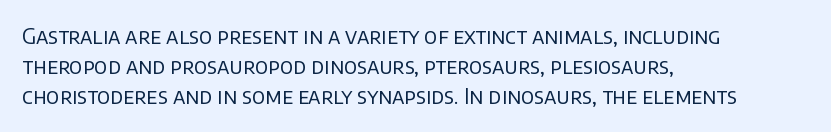
Q: Is the text bold? A: No.
Q: Is the text italic (slanted)? A: No, it is upright.
Q: Is the text underlined? A: No.
Q: How is the paragraph aligned? A: Left-aligned.
Q: Is the spacing between letters normal or unusually wide? A: Normal.
Q: Is the spacing between lines tight, normal or loose? A: Normal.
